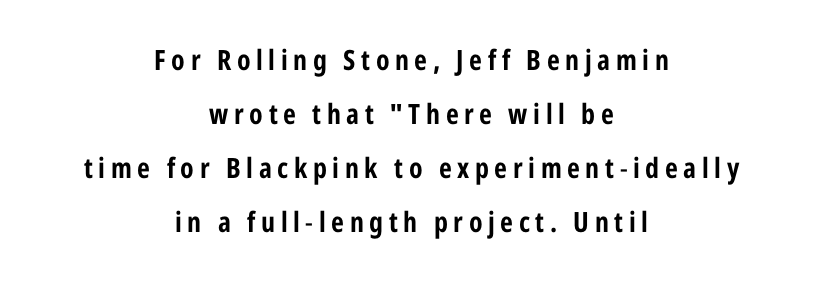
Notice how the passage keeps no hard edge, just a central spine. The block of text is sparse from top to bottom, with ample space between rows. This sample uses a sans-serif face. Upright lettering throughout.
